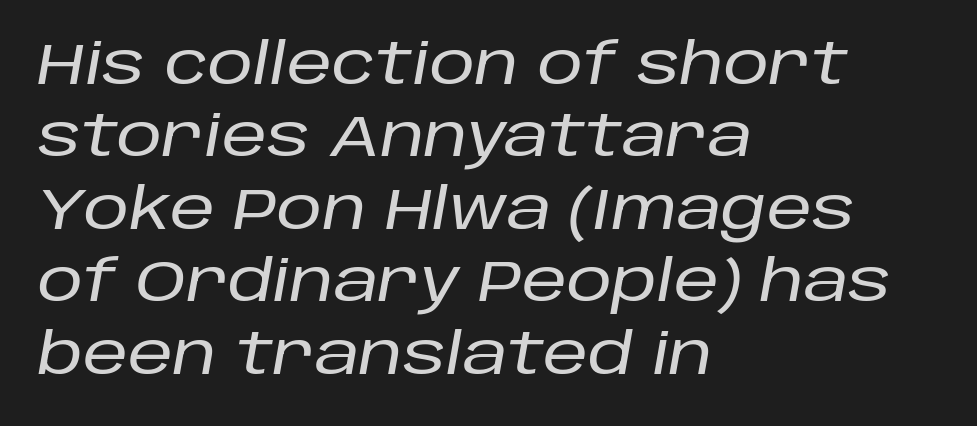
The image shows 57 px text type, italic (leaning right); set left-aligned, normal line spacing (1.27x), normal letter spacing, not underlined; low stroke contrast and a large x-height.
